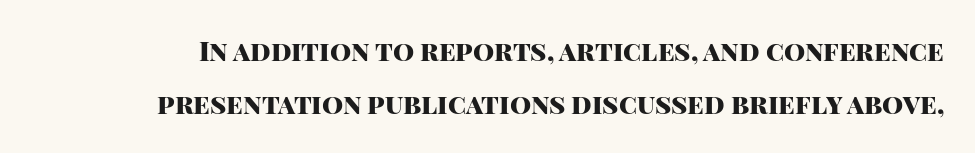
Q: Is the text bold? A: Yes.
Q: Is the text italic (slanted)? A: No, it is upright.
Q: Is the text underlined? A: No.
Q: Is the spacing between letters normal or unusually wide? A: Normal.
Q: Is the spacing between lines tight, normal or loose? A: Loose.
